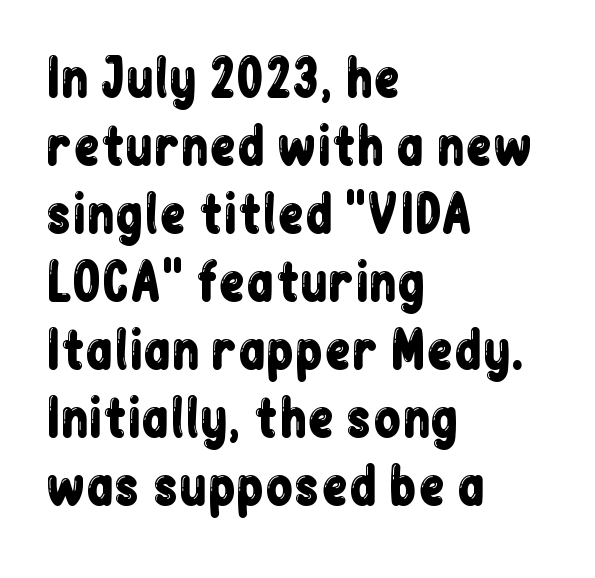
Q: Is the text italic (slanted)? A: No, it is upright.
Q: Is the typeface a serif or a sans-serif typeface? A: Sans-serif.
Q: Is the text underlined? A: No.
Q: How is the paragraph aligned? A: Left-aligned.
Q: Is the spacing between letters normal or unusually wide? A: Normal.
Q: Is the spacing between lines tight, normal or loose? A: Normal.
Q: Width (condensed, normal, or wide)? A: Condensed.
Q: Stroke contrast? A: Low.
Q: x-height? A: Medium.
Q: Monospaced? A: No.
